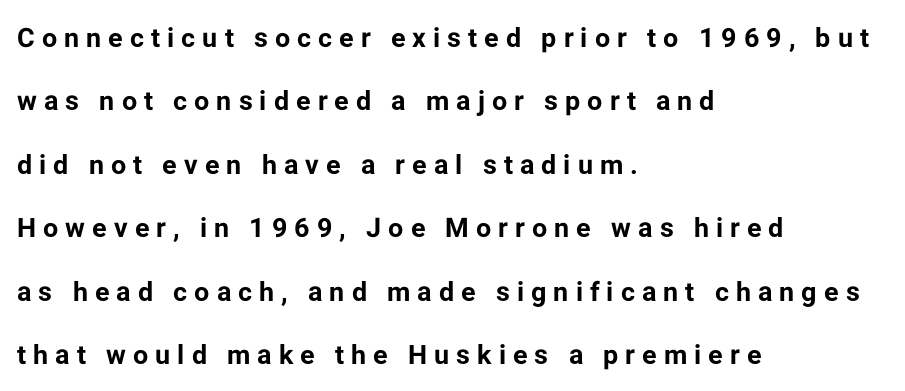
Q: Is the text bold? A: Yes.
Q: Is the text italic (slanted)? A: No, it is upright.
Q: Is the text underlined? A: No.
Q: How is the paragraph aligned? A: Left-aligned.
Q: Is the spacing between letters normal or unusually wide? A: Unusually wide.
Q: Is the spacing between lines tight, normal or loose? A: Loose.
